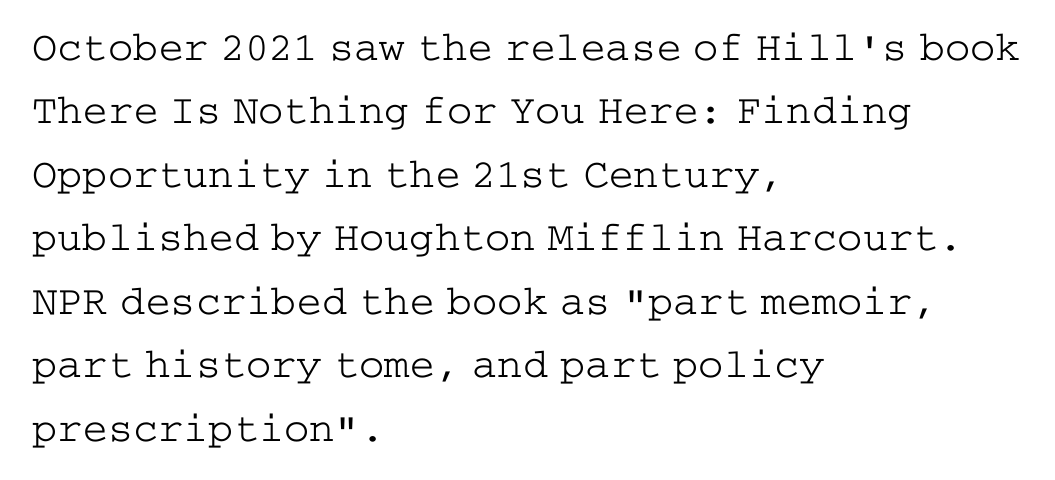
{"serif": "yes", "italic": "no", "bold": "no", "weight": "light", "width": "wide", "stroke_contrast": "low", "x_height": "medium", "underline": "no", "align": "left", "line_spacing": "normal", "line_spacing_ratio": 1.51, "letter_spacing": "normal", "letter_spacing_em": 0.0, "glyph_px": 42}
